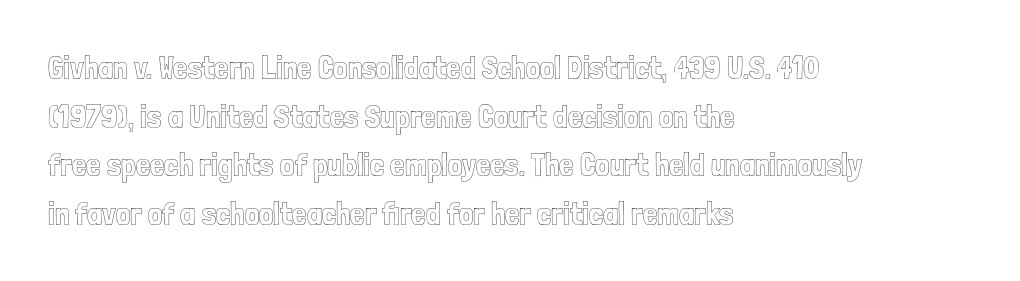
{"italic": "no", "width": "condensed", "x_height": "medium", "monospaced": "no", "underline": "no", "align": "left", "line_spacing": "normal", "line_spacing_ratio": 1.52, "letter_spacing": "normal", "letter_spacing_em": 0.0, "glyph_px": 32}
